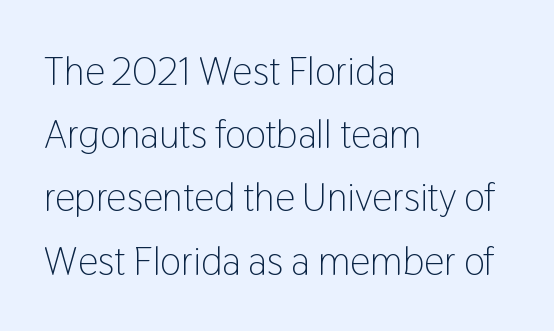
Q: Is the text bold? A: No.
Q: Is the text italic (slanted)? A: No, it is upright.
Q: Is the typeface a serif or a sans-serif typeface? A: Sans-serif.
Q: Is the text underlined? A: No.
Q: How is the paragraph aligned? A: Left-aligned.
Q: Is the spacing between letters normal or unusually wide? A: Normal.
Q: Is the spacing between lines tight, normal or loose? A: Normal.
Q: Width (condensed, normal, or wide)? A: Condensed.
Q: Stroke contrast? A: Low.
Q: x-height? A: Medium.
Q: Monospaced? A: No.
